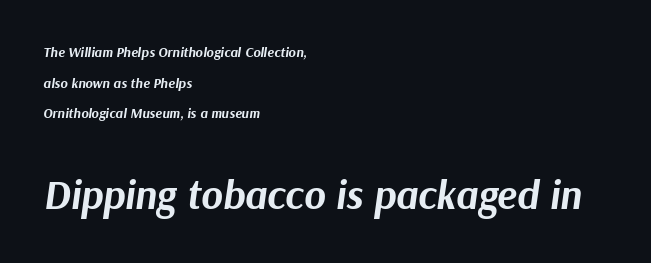
The image shows 41 px bold type, italic (leaning right); set left-aligned, loose line spacing (2.19x), normal letter spacing, not underlined; the second (bottom) block is 2.93x larger; medium stroke contrast and a medium x-height.
